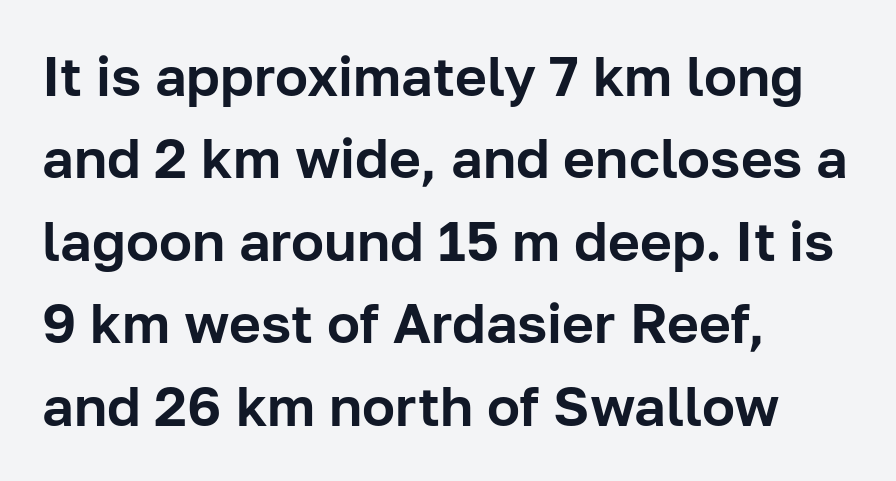
Q: Is the text italic (slanted)? A: No, it is upright.
Q: Is the typeface a serif or a sans-serif typeface? A: Sans-serif.
Q: Is the text underlined? A: No.
Q: How is the paragraph aligned? A: Left-aligned.
Q: Is the spacing between letters normal or unusually wide? A: Normal.
Q: Is the spacing between lines tight, normal or loose? A: Normal.
Q: Width (condensed, normal, or wide)? A: Normal.
Q: Stroke contrast? A: Low.
Q: x-height? A: Medium.
Q: Monospaced? A: No.
